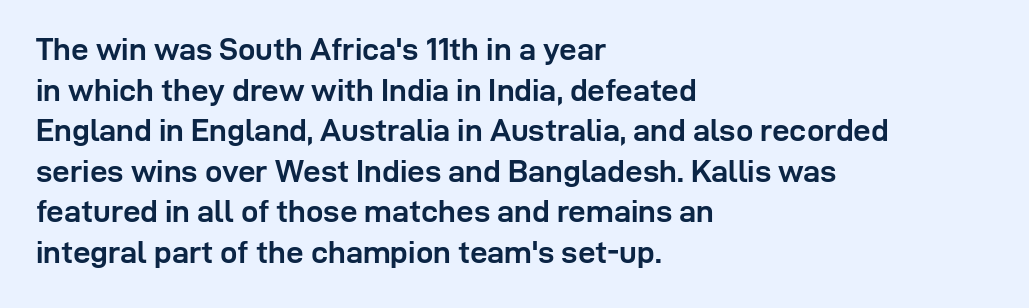
{"serif": "no", "italic": "no", "bold": "yes", "weight": "semibold", "width": "normal", "stroke_contrast": "low", "x_height": "medium", "monospaced": "no", "underline": "no", "align": "left", "line_spacing": "normal", "line_spacing_ratio": 1.31, "letter_spacing": "normal", "letter_spacing_em": 0.0, "glyph_px": 31}
